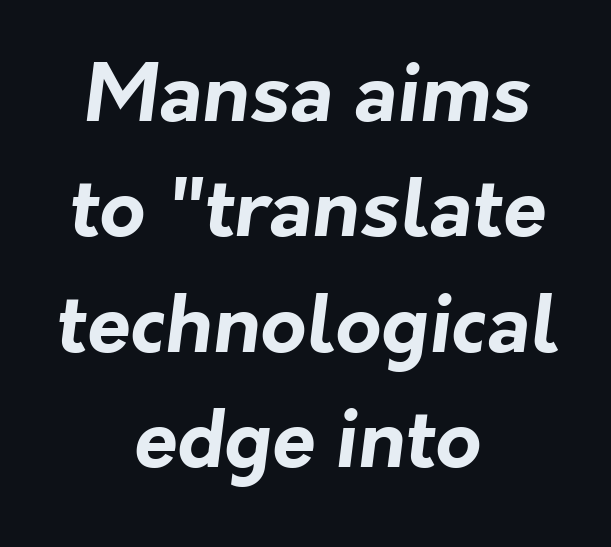
The image shows 79 px bold sans-serif type; set centered, normal line spacing (1.46x), normal letter spacing, not underlined; low stroke contrast and a medium x-height.
